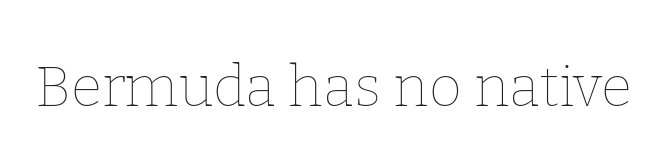
Q: Is the text bold? A: No.
Q: Is the text italic (slanted)? A: No, it is upright.
Q: Is the text underlined? A: No.
Q: Is the spacing between letters normal or unusually wide? A: Normal.
Q: Width (condensed, normal, or wide)? A: Normal.
Q: Stroke contrast? A: Low.
Q: x-height? A: Medium.
Q: Monospaced? A: No.
